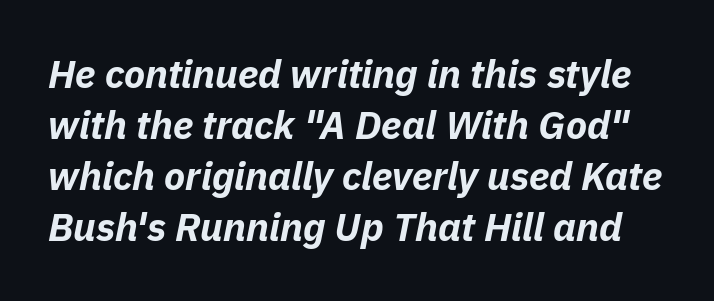
Q: Is the text bold? A: Yes.
Q: Is the text italic (slanted)? A: Yes, it leans right by about 11 degrees.
Q: Is the text underlined? A: No.
Q: Is the spacing between letters normal or unusually wide? A: Normal.
Q: Is the spacing between lines tight, normal or loose? A: Normal.
Q: Width (condensed, normal, or wide)? A: Normal.
Q: Stroke contrast? A: Low.
Q: x-height? A: Medium.
Q: Monospaced? A: No.
